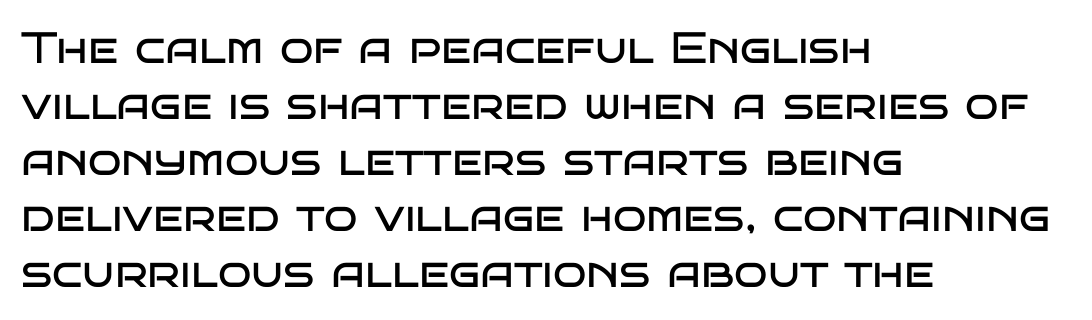
Q: Is the text bold? A: No.
Q: Is the text italic (slanted)? A: No, it is upright.
Q: Is the typeface a serif or a sans-serif typeface? A: Sans-serif.
Q: Is the text underlined? A: No.
Q: How is the paragraph aligned? A: Left-aligned.
Q: Is the spacing between letters normal or unusually wide? A: Normal.
Q: Is the spacing between lines tight, normal or loose? A: Normal.
Q: Width (condensed, normal, or wide)? A: Wide.
Q: Stroke contrast? A: Low.
Q: x-height? A: Large.
Q: Monospaced? A: No.
